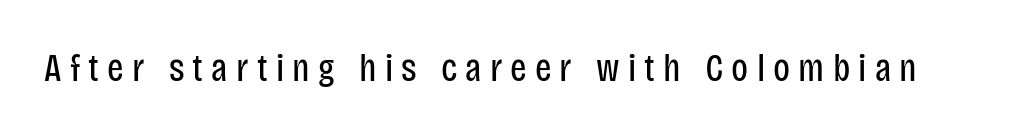
Q: Is the text bold? A: No.
Q: Is the text italic (slanted)? A: No, it is upright.
Q: Is the typeface a serif or a sans-serif typeface? A: Sans-serif.
Q: Is the text underlined? A: No.
Q: Is the spacing between letters normal or unusually wide? A: Unusually wide.
Q: Width (condensed, normal, or wide)? A: Condensed.
Q: Stroke contrast? A: Low.
Q: x-height? A: Large.
Q: Monospaced? A: No.
